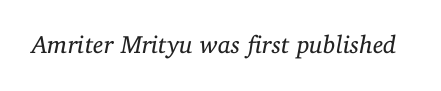
These lines keep a tight, regular rhythm from letter to letter. The area under the type is left untouched. Is the type heavy? It reads as light-to-regular instead. The rendering applies a slant to the glyphs.
